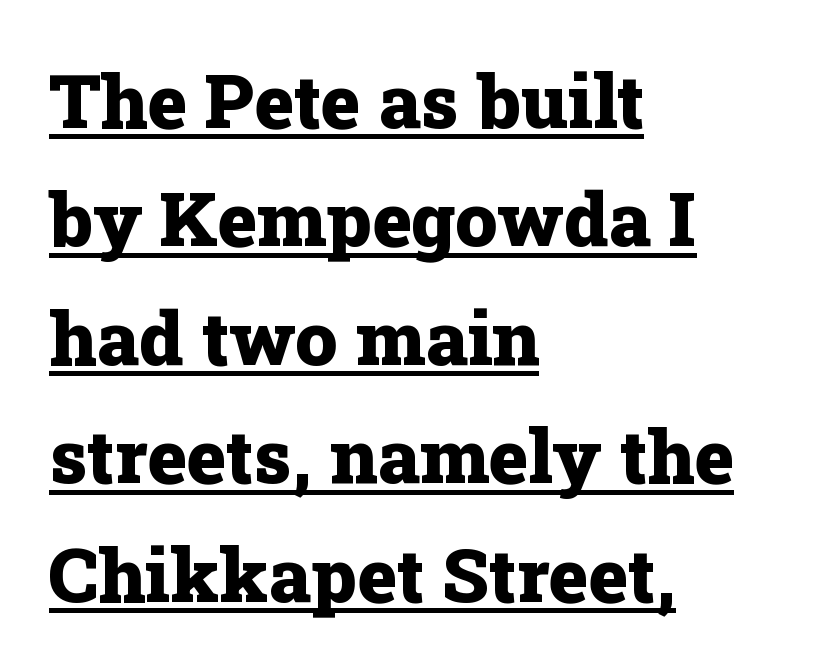
Compared with typical body copy, the letter spacing here is the same. A student would call this left alignment; a typographer would say flush left, rag right. Quick note: interline space is typical. Note the varied advance widths — an 'i' is clearly narrower than an 'm'. Designer's note — italics off, roman on.
